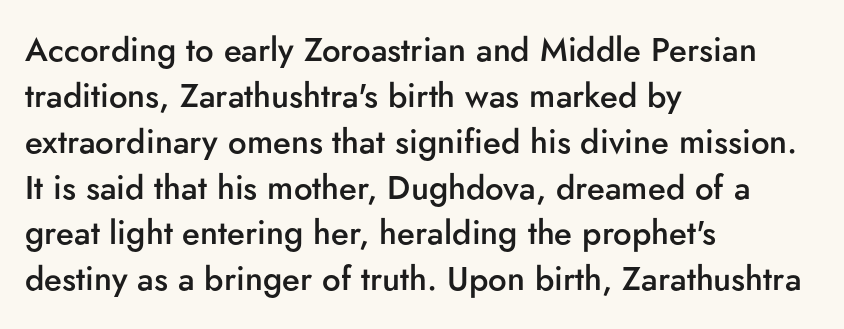
The image shows 33 px semibold sans-serif type, upright; set left-aligned, normal line spacing (1.39x), normal letter spacing, not underlined; low stroke contrast and a small x-height.
